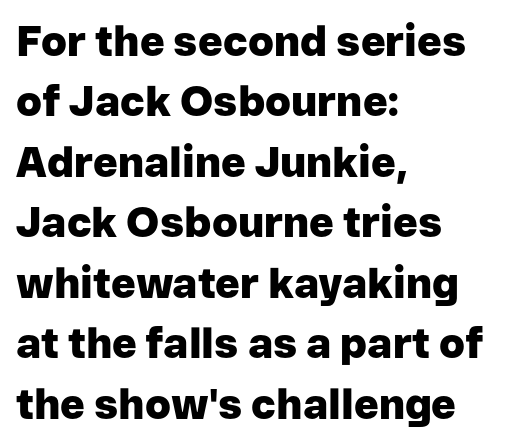
{"serif": "no", "italic": "no", "bold": "yes", "weight": "heavy", "width": "normal", "stroke_contrast": "low", "x_height": "medium", "monospaced": "no", "underline": "no", "align": "left", "line_spacing": "normal", "line_spacing_ratio": 1.44, "letter_spacing": "normal", "letter_spacing_em": 0.0, "glyph_px": 42}
